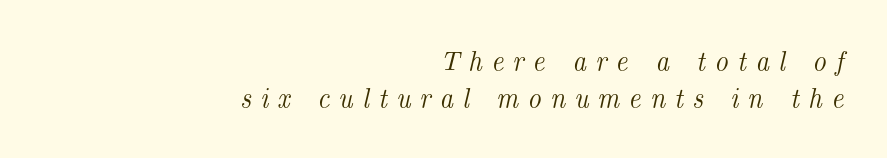
{"italic": "yes", "lean": "right", "slant_degrees": 14, "underline": "no", "align": "right", "line_spacing": "normal", "line_spacing_ratio": 1.37, "letter_spacing": "wide", "letter_spacing_em": 0.33, "glyph_px": 27}
